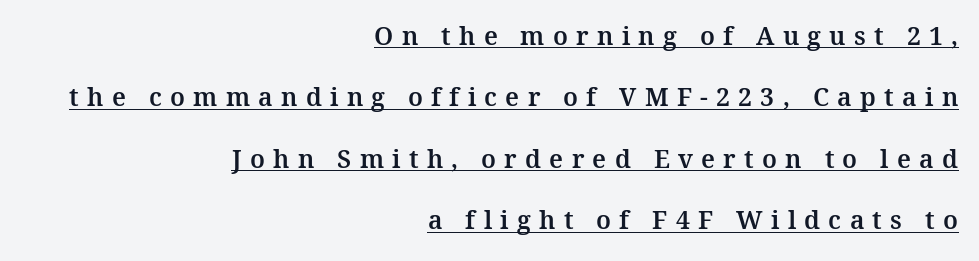
Caption: expanded tracking, letters set apart. Line ends are locked; line starts wander. Vertically, the passage feels expansive, rows floating well apart. This is the regular roman posture of the typeface. The glyphs are accompanied by a horizontal stroke just below them.
